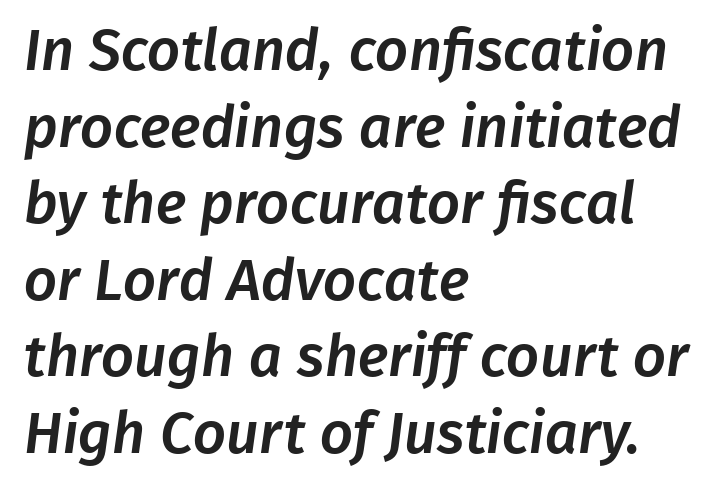
{"serif": "no", "width": "normal", "stroke_contrast": "low", "x_height": "medium", "monospaced": "no", "underline": "no", "align": "left", "line_spacing": "normal", "line_spacing_ratio": 1.32, "letter_spacing": "normal", "letter_spacing_em": 0.0, "glyph_px": 58}
